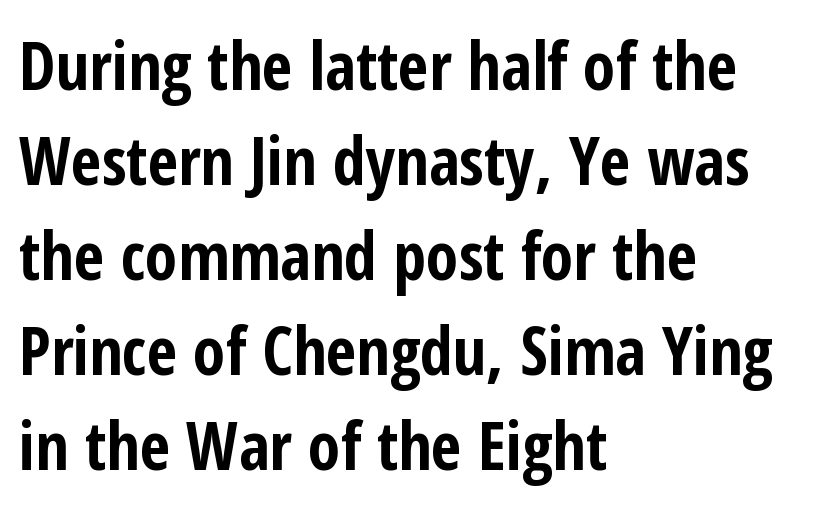
Italic? Not at all — the glyphs are vertical. Decoration check: the copy has no underline. A typesetter would label this face a sans. Emphasis by weight is at full strength: bold.
